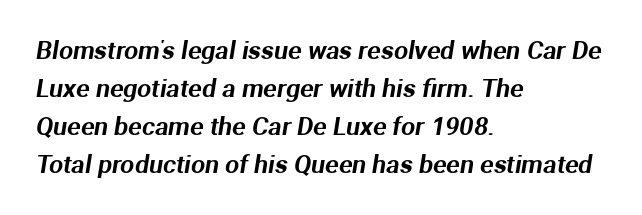
{"underline": "no", "align": "left", "line_spacing": "normal", "line_spacing_ratio": 1.52, "letter_spacing": "normal", "letter_spacing_em": 0.0, "glyph_px": 25}
